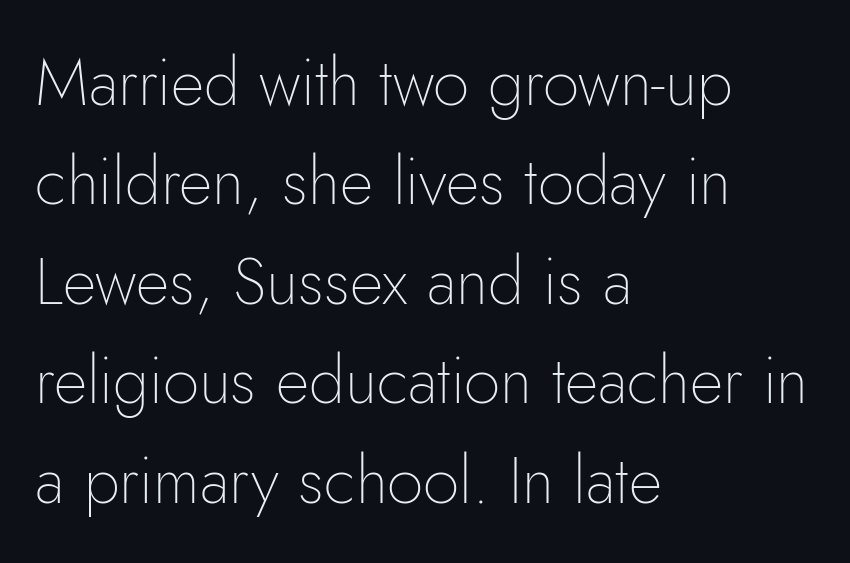
The image shows 65 px thin sans-serif type, upright; set left-aligned, normal line spacing (1.53x), normal letter spacing, not underlined; low stroke contrast and a small x-height.
